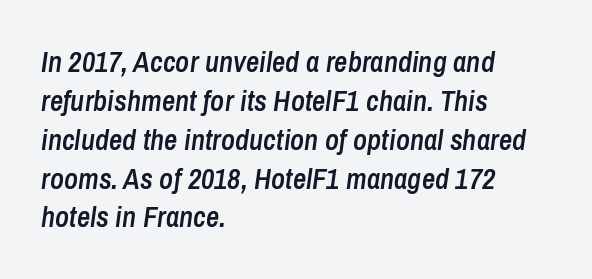
Q: Is the text bold? A: Semi-bold.
Q: Is the text italic (slanted)? A: Yes, it leans right by about 8 degrees.
Q: Is the text underlined? A: No.
Q: How is the paragraph aligned? A: Left-aligned.
Q: Is the spacing between letters normal or unusually wide? A: Normal.
Q: Is the spacing between lines tight, normal or loose? A: Normal.
Q: Width (condensed, normal, or wide)? A: Condensed.
Q: Stroke contrast? A: Low.
Q: x-height? A: Medium.
Q: Monospaced? A: No.
